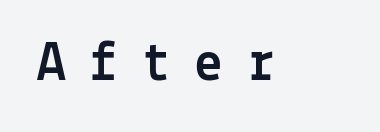
{"serif": "no", "italic": "no", "width": "normal", "x_height": "medium", "monospaced": "yes", "underline": "no", "letter_spacing": "wide", "letter_spacing_em": 0.42, "glyph_px": 57}
